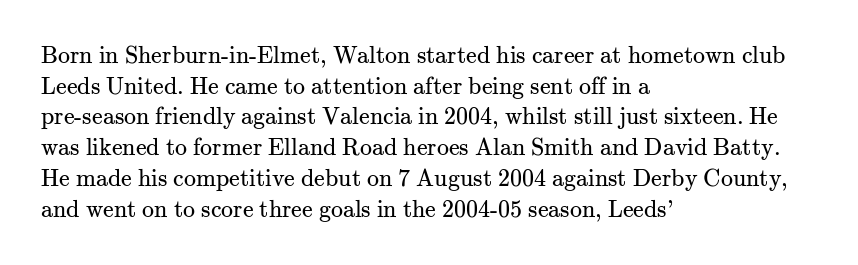
{"italic": "no", "bold": "no", "underline": "no", "align": "left", "line_spacing": "normal", "line_spacing_ratio": 1.28, "letter_spacing": "normal", "letter_spacing_em": 0.0, "glyph_px": 24}
